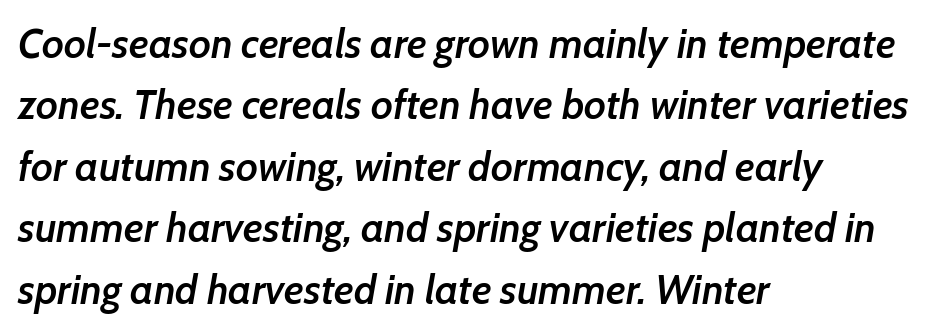
Q: Is the text bold? A: Semi-bold.
Q: Is the text italic (slanted)? A: Yes, it leans right by about 7 degrees.
Q: Is the text underlined? A: No.
Q: How is the paragraph aligned? A: Left-aligned.
Q: Is the spacing between letters normal or unusually wide? A: Normal.
Q: Is the spacing between lines tight, normal or loose? A: Normal.
Q: Width (condensed, normal, or wide)? A: Normal.
Q: Stroke contrast? A: Low.
Q: x-height? A: Medium.
Q: Monospaced? A: No.
